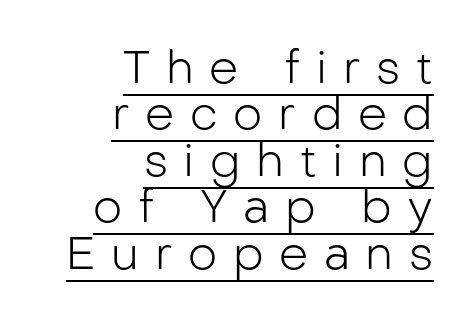
Nope, not italic — everything's standing straight. Substantial extra tracking has been applied to these lines. Honestly, the underline is the first thing you notice here. This sample has the flowing, uneven cadence of proportional lettering. Observe the absence of serifs on each vertical stroke in this sample. How would I describe the line gaps? Narrow and economical.
